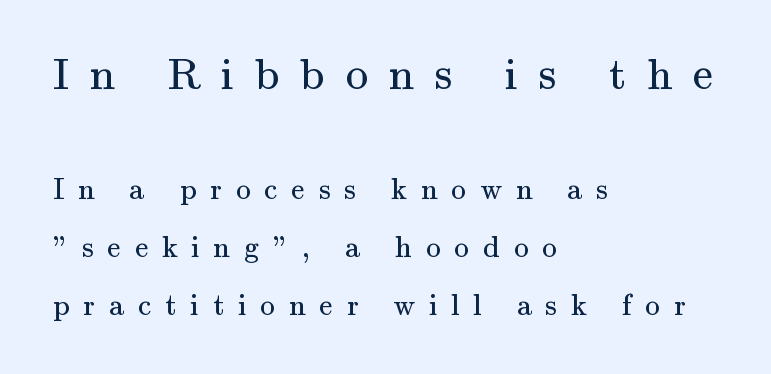
The image shows 45 px regular-weight serif type, upright; set left-aligned, loose line spacing (1.92x), unusually wide letter spacing (+0.46 em), not underlined; the first (top) block is 1.5x larger; medium stroke contrast and a small x-height.
